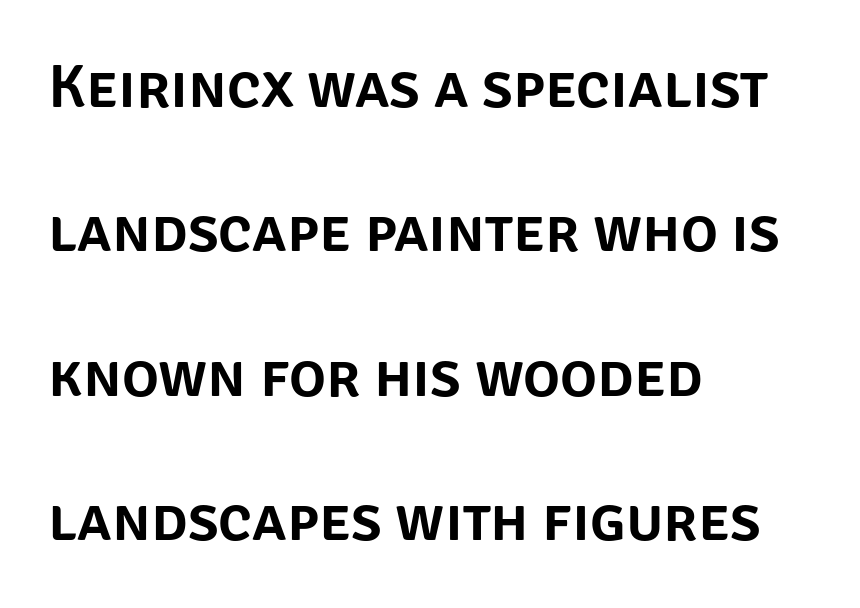
{"serif": "no", "italic": "no", "width": "normal", "stroke_contrast": "low", "x_height": "large", "monospaced": "no", "underline": "no", "align": "left", "line_spacing": "loose", "line_spacing_ratio": 2.33, "letter_spacing": "normal", "letter_spacing_em": 0.0, "glyph_px": 62}
